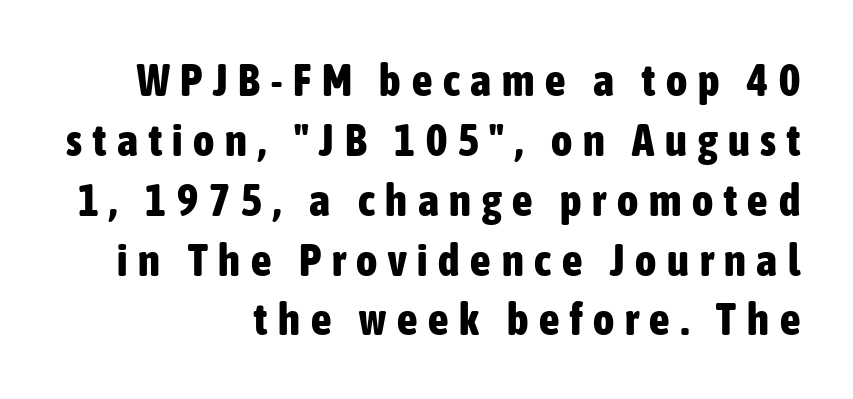
Q: Is the text bold? A: Yes.
Q: Is the text italic (slanted)? A: No, it is upright.
Q: Is the typeface a serif or a sans-serif typeface? A: Sans-serif.
Q: Is the text underlined? A: No.
Q: How is the paragraph aligned? A: Right-aligned.
Q: Is the spacing between letters normal or unusually wide? A: Unusually wide.
Q: Is the spacing between lines tight, normal or loose? A: Normal.
Q: Width (condensed, normal, or wide)? A: Condensed.
Q: Stroke contrast? A: Low.
Q: x-height? A: Medium.
Q: Monospaced? A: No.
